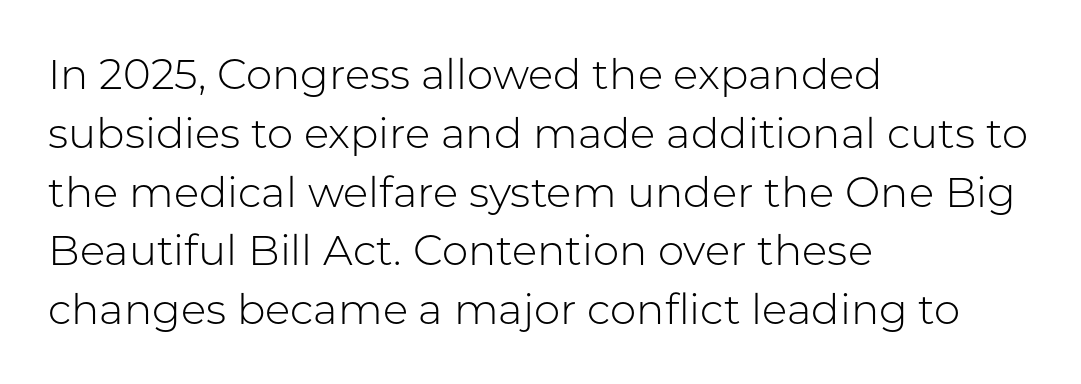
Quick note: interline space is typical. Proportional: the letters do not fall into vertical columns. Ink coverage per letter is moderate at most. The passage shown is typeset with a sans-serif family.
